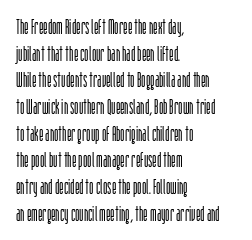
Q: Is the text bold? A: No.
Q: Is the text italic (slanted)? A: No, it is upright.
Q: Is the text underlined? A: No.
Q: How is the paragraph aligned? A: Left-aligned.
Q: Is the spacing between letters normal or unusually wide? A: Normal.
Q: Is the spacing between lines tight, normal or loose? A: Normal.
